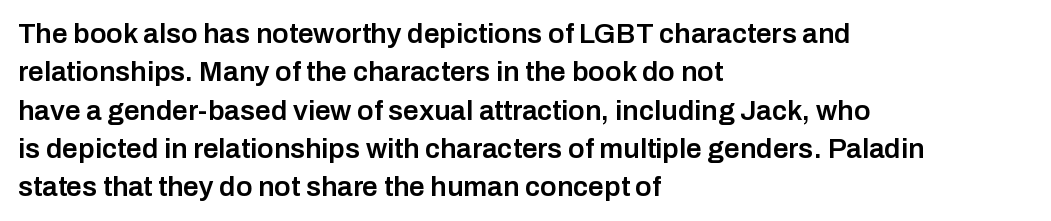
The zone under the glyphs is completely vacant. Style check: upright. You could not count columns in this text — the font is proportionally spaced. I'd call this a sans setting — the letters go barefoot. Glyph-to-glyph distance matches everyday printed text.
